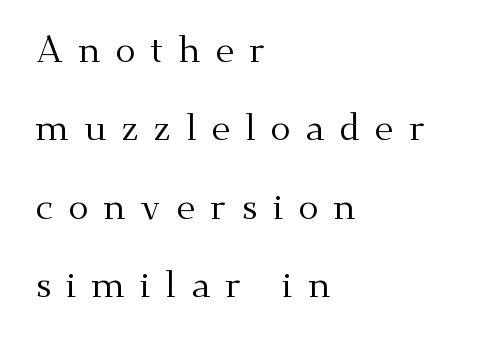
Q: Is the text bold? A: No.
Q: Is the text italic (slanted)? A: No, it is upright.
Q: Is the typeface a serif or a sans-serif typeface? A: Serif.
Q: Is the text underlined? A: No.
Q: How is the paragraph aligned? A: Left-aligned.
Q: Is the spacing between letters normal or unusually wide? A: Unusually wide.
Q: Is the spacing between lines tight, normal or loose? A: Loose.
Q: Width (condensed, normal, or wide)? A: Normal.
Q: Stroke contrast? A: Medium.
Q: x-height? A: Small.
Q: Monospaced? A: No.
